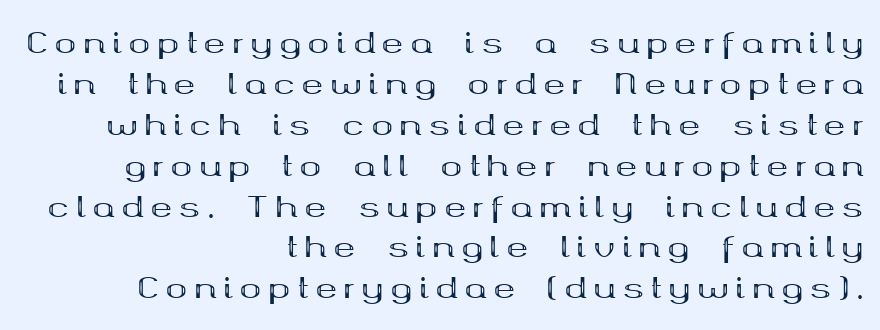
Typographic density is high because the face is bold. The glyphs in this specimen are seriffed. Every character sits straight up, as roman type does. Character widths vary here, with narrow letters taking less room than wide ones.
